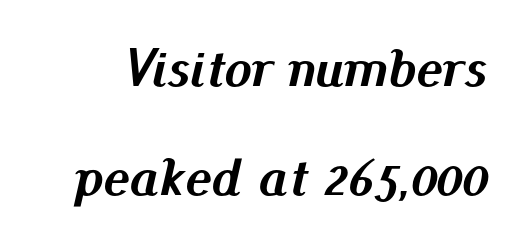
A typesetter would mark this as italic. Spacing between characters is what you'd get straight out of the box. Heavy-handed strokes throughout: this text is bold. Reading down the column, the eye jumps a long way to each next line. A bare baseline throughout the passage. The passage shown is typed in a proportional face where columns would drift.
